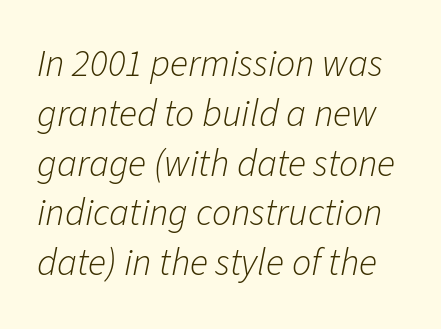
{"italic": "yes", "lean": "right", "slant_degrees": 11, "bold": "no", "weight": "light", "width": "normal", "stroke_contrast": "low", "x_height": "medium", "monospaced": "no", "underline": "no", "line_spacing": "normal", "line_spacing_ratio": 1.31, "letter_spacing": "normal", "letter_spacing_em": 0.0, "glyph_px": 38}
